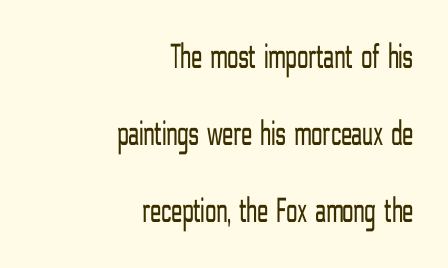
Horizontal alignment here is rightward, an uncommon choice for prose. Letters rest on an invisible, unmarked baseline. Posture: straight, roman, zero tilt. Does the leading feel generous? Absolutely, it's lavish. Serifs: no, the terminals of the letterforms are clean. Counters stay open thanks to moderate or lighter strokes.
